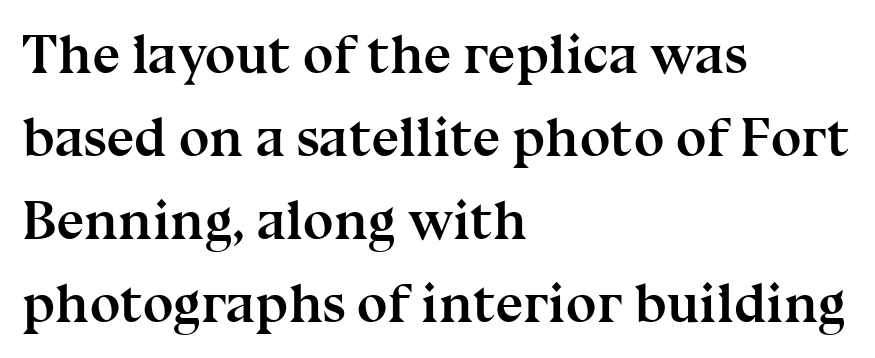
Q: Is the text bold? A: Yes.
Q: Is the text italic (slanted)? A: No, it is upright.
Q: Is the typeface a serif or a sans-serif typeface? A: Serif.
Q: Is the text underlined? A: No.
Q: How is the paragraph aligned? A: Left-aligned.
Q: Is the spacing between letters normal or unusually wide? A: Normal.
Q: Is the spacing between lines tight, normal or loose? A: Normal.
Q: Width (condensed, normal, or wide)? A: Normal.
Q: Stroke contrast? A: Medium.
Q: x-height? A: Medium.
Q: Monospaced? A: No.
